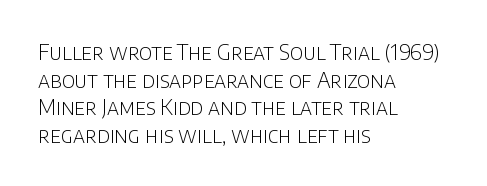
Teacher's note: observe the even left margin — that is flush-left alignment. The line texture is even and compact thanks to regular tracking. The lettering stays uniformly vertical, giving the passage a roman look. The baseline area is clear.
